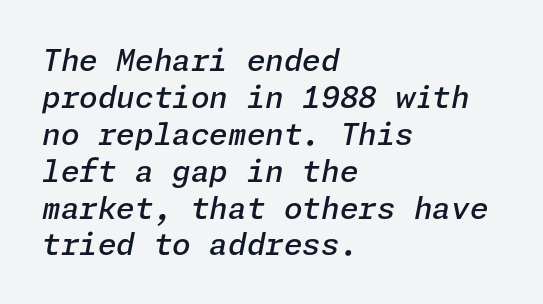
Anything drawn beneath the words? Only blank space. This is moderately heavy type, rendered in semibold. Look at the tracking — it's just the regular setting, nothing added. These lines were composed using italics.
